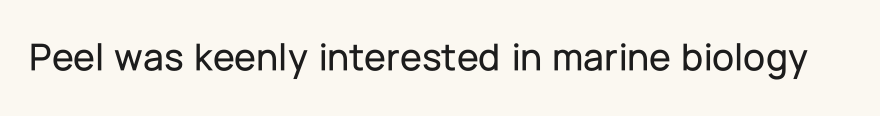
Every stem runs plumb, perpendicular to the baseline. The foot of each line stays bare and open. Here the designer chose a conventional face with non-uniform glyph widths. This rendering leaves character spacing at its baseline value.
